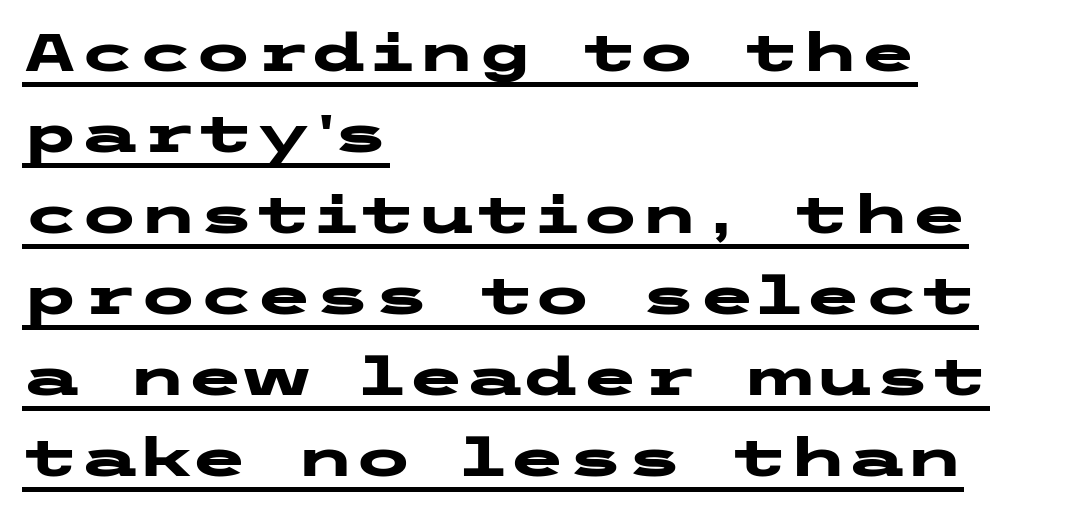
Is the type bold? Yes — the strokes are clearly thick and heavy. Italic? Not at all — the glyphs are vertical. Glyph-to-glyph distance matches everyday printed text. This is underlined copy, the kind a proofreader might mark for attention. The lines sit at an ordinary, default distance from one another. This sample is left-justified, so line endings fall wherever the words run out.
